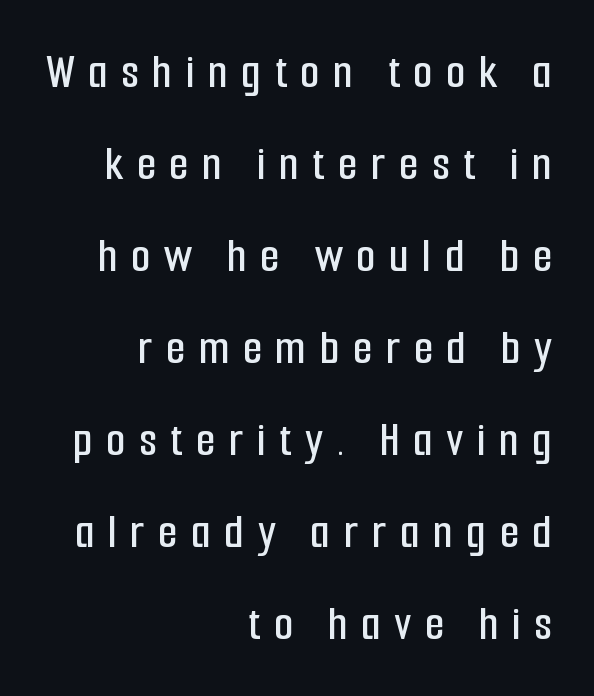
The image shows 50 px condensed sans-serif type, upright; set right-aligned, line spacing 1.84x, unusually wide letter spacing (+0.27 em), not underlined; low stroke contrast and a medium x-height.
